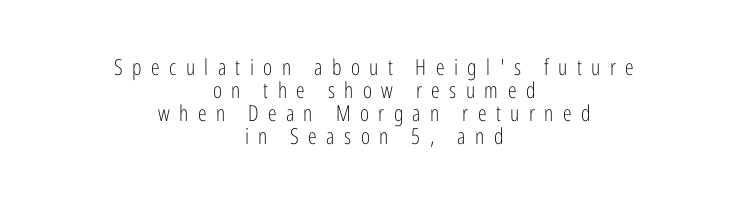
The passage shown is not underscored anywhere. The letters stand upright; this is a roman face. The letters are spread apart with noticeably loose tracking. The rag falls on both sides of this text block equally. No letter is thick-stroked: the sample isn't bold. Compared with typical paragraphs, the rows here are closer together.
